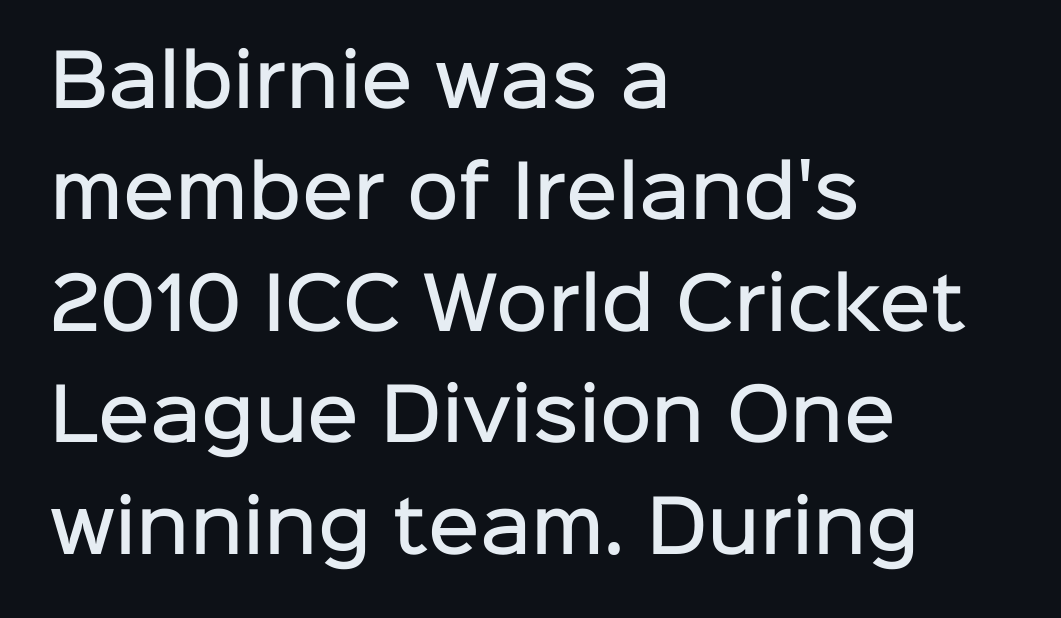
Q: Is the text bold? A: Semi-bold.
Q: Is the text italic (slanted)? A: No, it is upright.
Q: Is the typeface a serif or a sans-serif typeface? A: Sans-serif.
Q: Is the text underlined? A: No.
Q: How is the paragraph aligned? A: Left-aligned.
Q: Is the spacing between letters normal or unusually wide? A: Normal.
Q: Is the spacing between lines tight, normal or loose? A: Normal.
Q: Width (condensed, normal, or wide)? A: Normal.
Q: Stroke contrast? A: Low.
Q: x-height? A: Medium.
Q: Monospaced? A: No.
